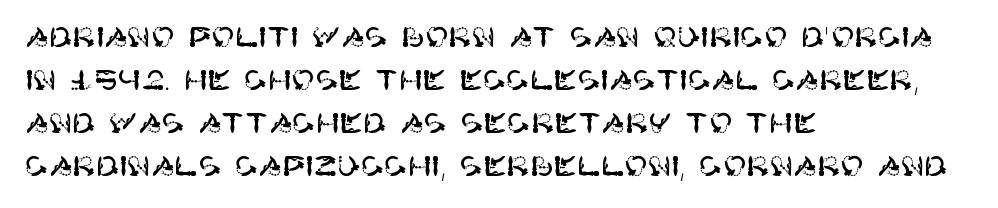
A typesetter would call this zero additional tracking. This rendering employs a face without finishing strokes, i.e., a sans-serif. The letters stand straight up with perfectly vertical stems. Reading down the block, your eye returns to a fixed left position each line. Just letters on the line, the space beneath them empty. The space between consecutive lines is moderate.
